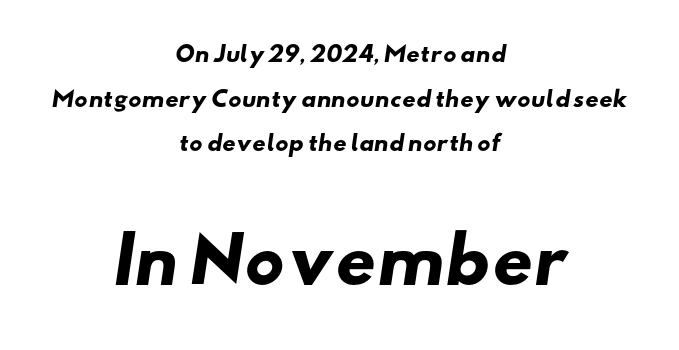
The image shows 63 px heavy, wide sans-serif type; set centered, loose line spacing (2.12x), normal letter spacing, not underlined; the second (bottom) block is 3.0x larger; low stroke contrast and a small x-height.
